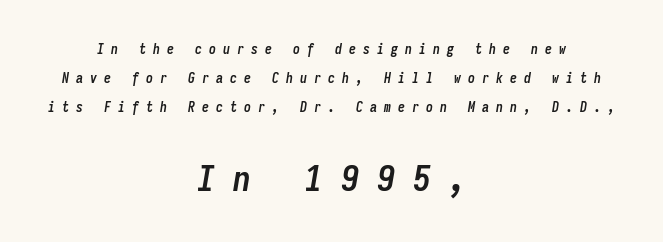
The image shows 36 px semibold, condensed type, italic (leaning right), monospaced; set centered, loose line spacing (2.07x), unusually wide letter spacing (+0.5 em), not underlined; the second (bottom) block is 2.57x larger; low stroke contrast and a medium x-height.
